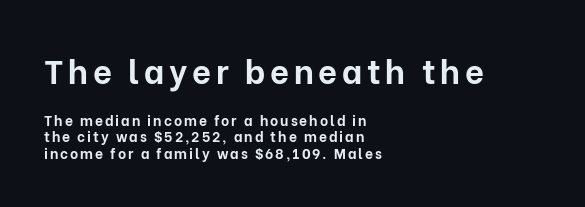
The image shows 33 px bold sans-serif type, upright; set left-aligned, line spacing 1.17x, not underlined; the first (top) block is 2.36x larger; low stroke contrast and a medium x-height.
